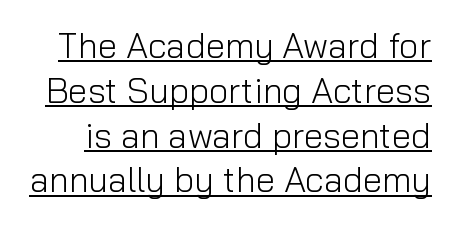
{"serif": "no", "italic": "no", "bold": "no", "weight": "light", "width": "normal", "stroke_contrast": "low", "x_height": "medium", "monospaced": "no", "underline": "yes", "line_spacing": "normal", "line_spacing_ratio": 1.28, "letter_spacing": "normal", "letter_spacing_em": 0.0, "glyph_px": 35}
